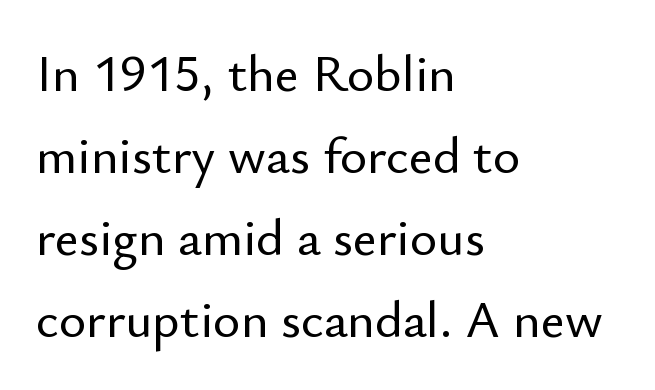
The image shows 52 px sans-serif type, upright; set left-aligned, normal line spacing (1.58x), normal letter spacing, not underlined; low stroke contrast and a small x-height.
